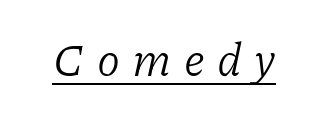
{"serif": "yes", "italic": "yes", "lean": "right", "slant_degrees": 11, "bold": "no", "weight": "light", "width": "normal", "stroke_contrast": "low", "x_height": "medium", "monospaced": "no", "underline": "yes", "letter_spacing": "wide", "letter_spacing_em": 0.26, "glyph_px": 47}
